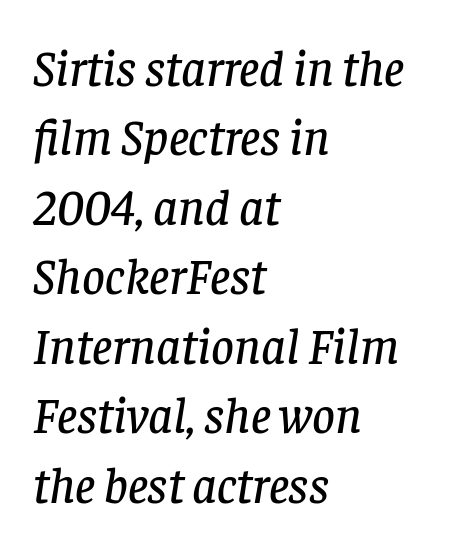
The image shows 50 px serif type, italic (leaning right); set left-aligned, normal line spacing (1.39x), normal letter spacing, not underlined; low stroke contrast and a large x-height.
